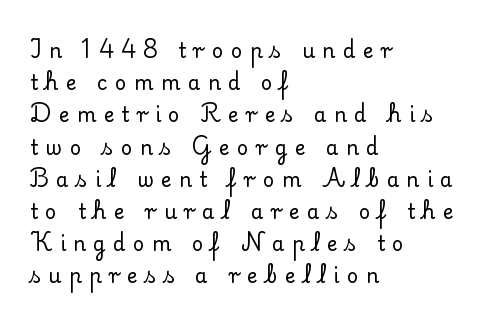
Vertically, the passage feels balanced, rows spaced as you'd expect. Has an underline been added? It has not. These lines were composed using upright roman letters. Short and long lines alike share a common starting point at left. The passage shown has open, widely tracked lettering throughout.
